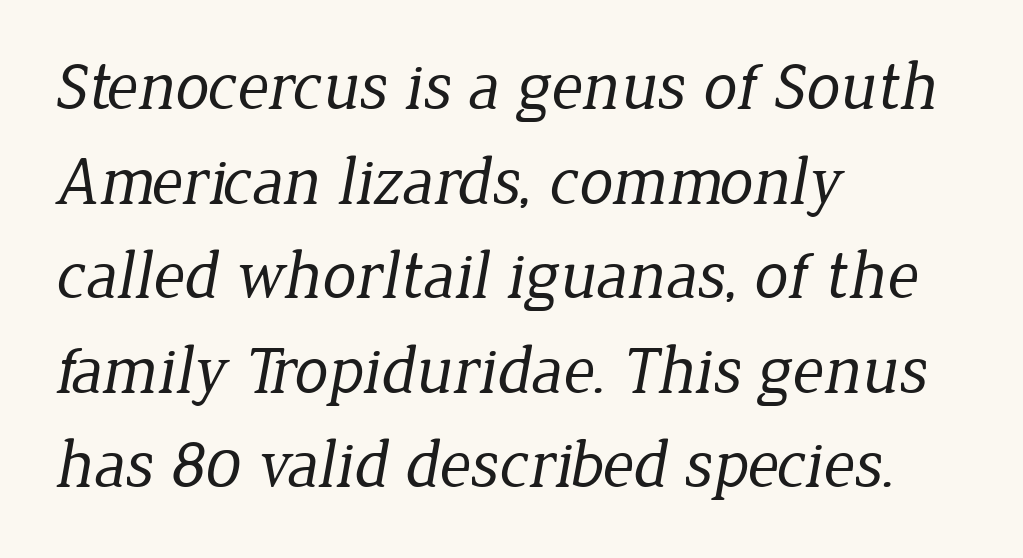
The paragraph has a hard left edge and a soft right edge. Bold? No — there's no thickening of the strokes. Check where the strokes stop: tiny serifs finish them off. The passage shown has conventional tracking throughout. You could not count columns in this text — the font is proportionally spaced.
